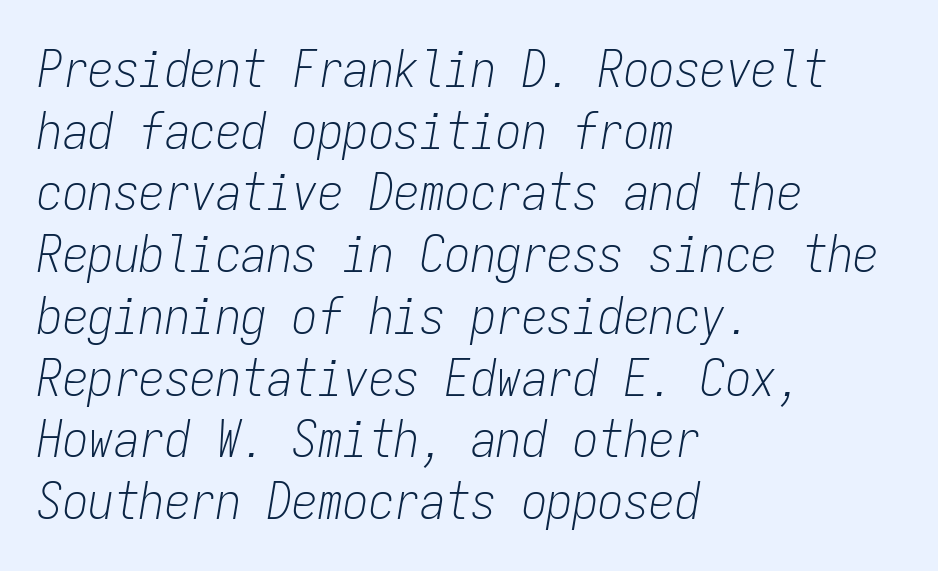
{"italic": "yes", "lean": "right", "slant_degrees": 9, "bold": "no", "weight": "light", "width": "condensed", "stroke_contrast": "low", "x_height": "medium", "monospaced": "yes", "underline": "no", "align": "left", "line_spacing_ratio": 1.21, "letter_spacing": "normal", "letter_spacing_em": 0.0, "glyph_px": 51}
